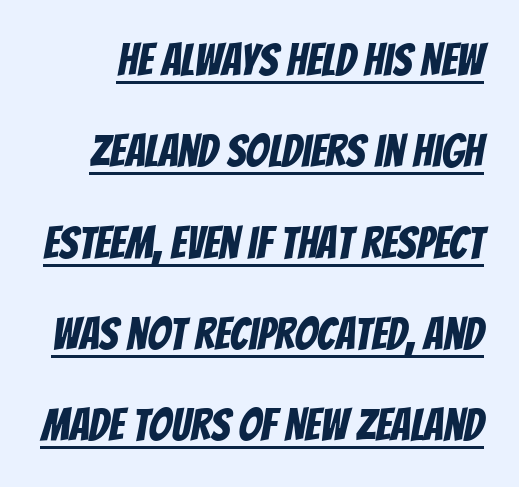
{"serif": "no", "width": "condensed", "stroke_contrast": "low", "x_height": "large", "monospaced": "no", "underline": "yes", "line_spacing": "loose", "line_spacing_ratio": 2.03, "letter_spacing": "normal", "letter_spacing_em": 0.0, "glyph_px": 45}
